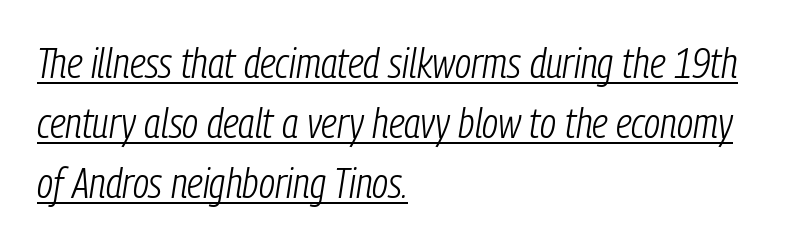
The image shows 42 px light, condensed type, italic (leaning right); set left-aligned, normal line spacing (1.43x), normal letter spacing, underlined; low stroke contrast and a medium x-height.
